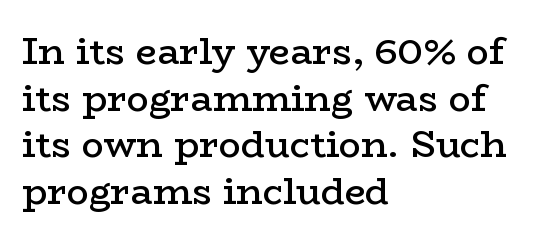
The image shows 37 px semibold, wide serif type, upright; set left-aligned, normal line spacing (1.26x), normal letter spacing, not underlined; low stroke contrast and a medium x-height.
